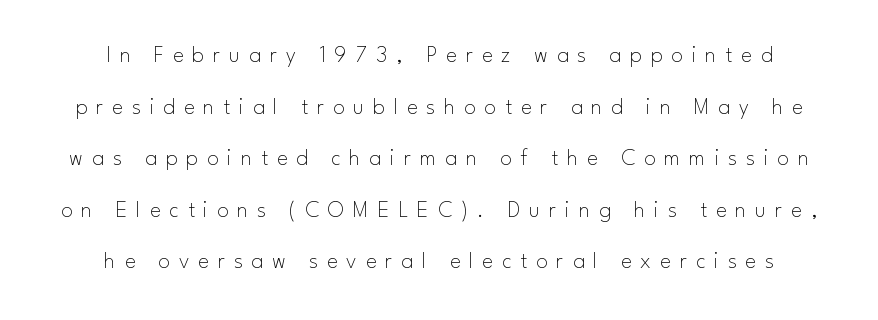
The zone under the glyphs is completely vacant. The letters look calm and open, with moderate or lighter stems. Regarding leading, the lines here are spaced well apart. The typography opts for an upright posture over an oblique one. Here the glyphs are tracked loosely, breaking word shapes into spaced letters.
